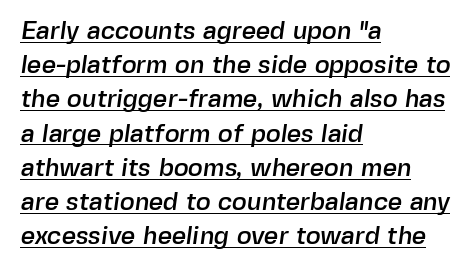
Students, observe: this is what conventionally led text looks like. Is there an underline? Yes — a line sits under the letters. This rendering uses left alignment, leaving the right contour irregular. The passage shown has conventional tracking throughout.
